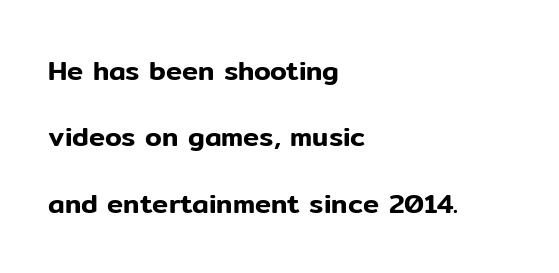
The image shows 27 px text type, upright; set left-aligned, loose line spacing (2.46x), normal letter spacing, not underlined.
